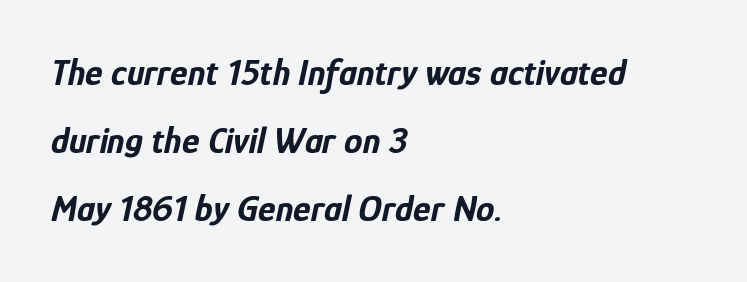
{"italic": "yes", "lean": "right", "slant_degrees": 12, "bold": "yes", "weight": "bold", "width": "condensed", "stroke_contrast": "low", "x_height": "medium", "monospaced": "no", "underline": "no", "align": "left", "line_spacing_ratio": 1.84, "letter_spacing": "normal", "letter_spacing_em": 0.0, "glyph_px": 37}
